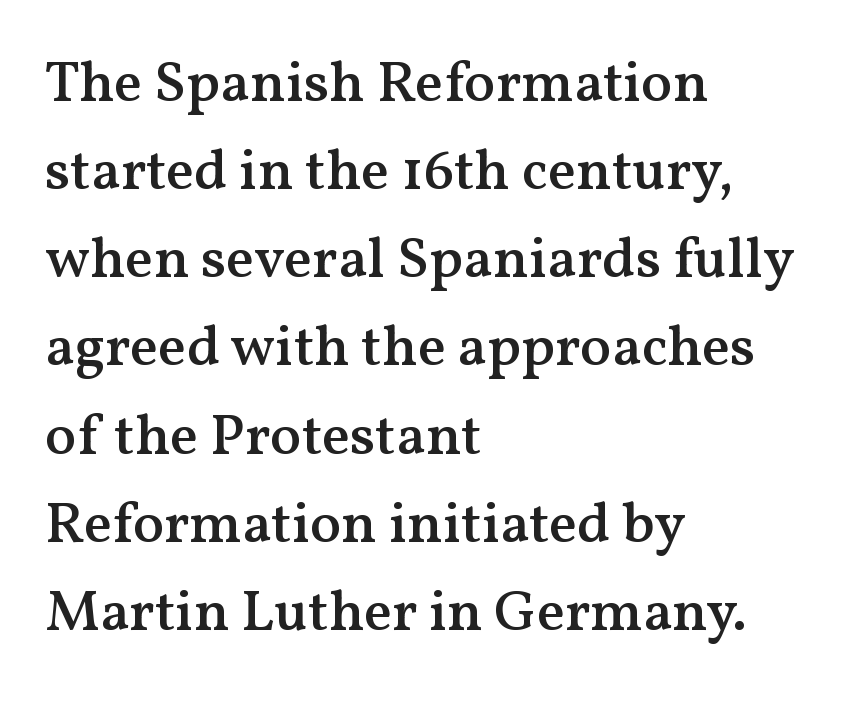
The words here are not underlined. The letters stand straight up with perfectly vertical stems. Does the copy run flush right? No — it runs flush left. Spacing verdict: proportional, widths tailored to each character. Serifs: yes, visible at the terminals of the letterforms.
